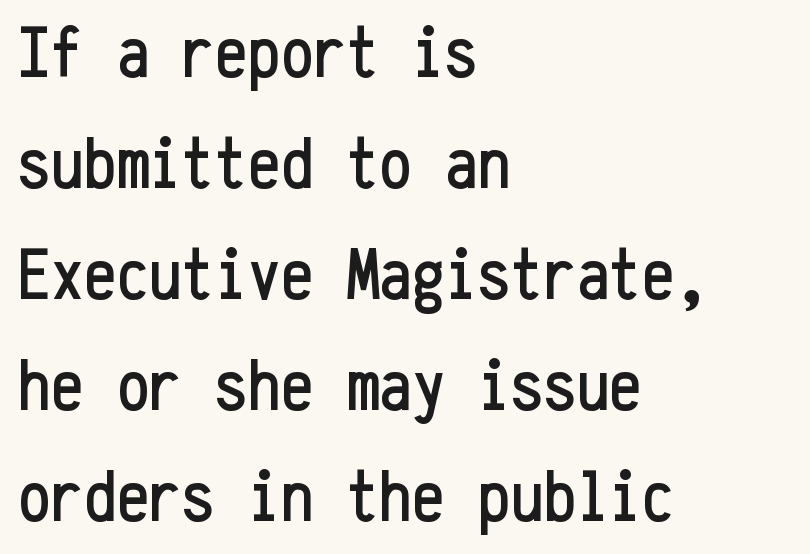
Spacing verdict: monospaced, one width for all characters. Quick note: not italic, upright. This rendering uses left alignment, leaving the right contour irregular. Horizontal bands of white between lines are of average thickness.
